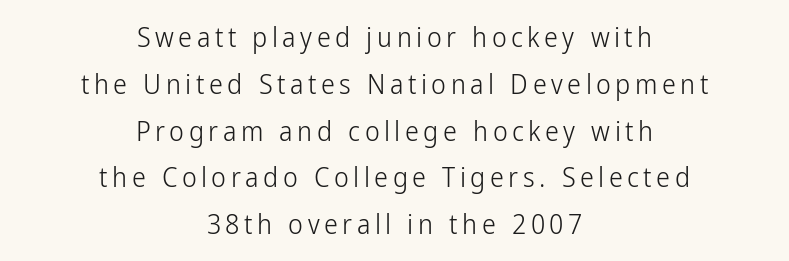
{"serif": "no", "italic": "no", "bold": "no", "weight": "light", "width": "condensed", "stroke_contrast": "low", "x_height": "medium", "monospaced": "no", "underline": "no", "align": "center", "line_spacing": "normal", "line_spacing_ratio": 1.67, "glyph_px": 28}
